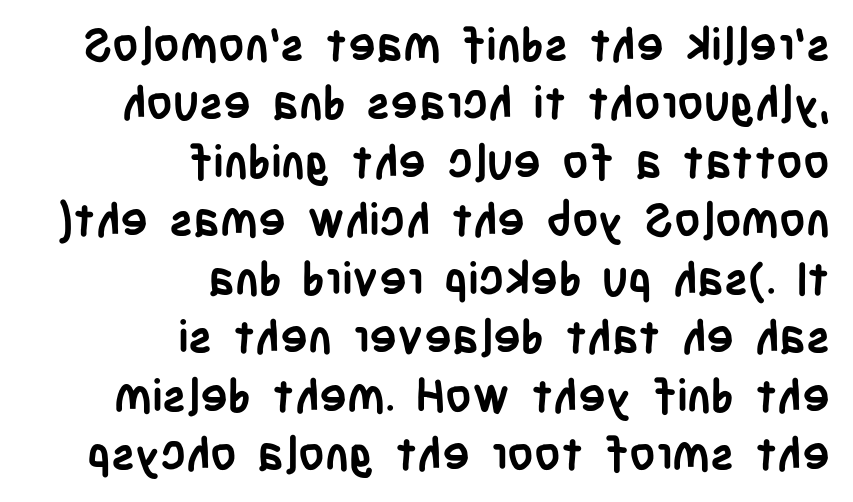
The image shows 46 px semibold, condensed sans-serif type, upright; set right-aligned, normal line spacing (1.27x), normal letter spacing, not underlined; low stroke contrast and a large x-height.
